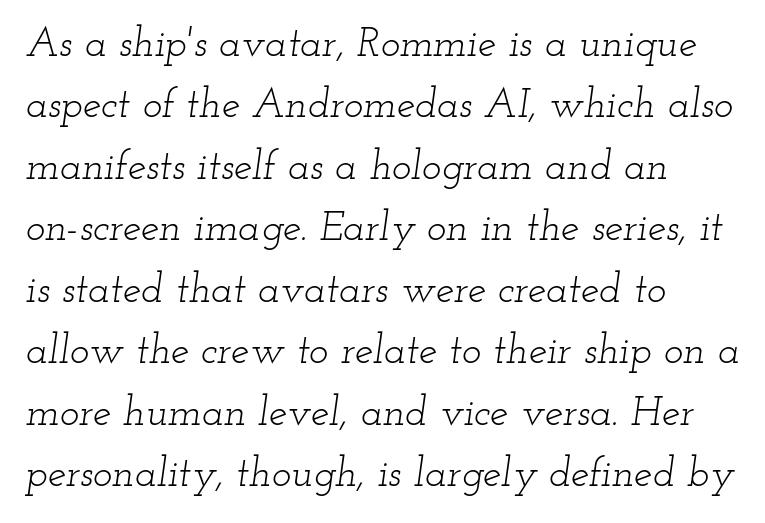
The image shows 41 px light, wide serif type, italic (leaning right); set left-aligned, normal line spacing (1.5x), normal letter spacing, not underlined; low stroke contrast and a small x-height.
